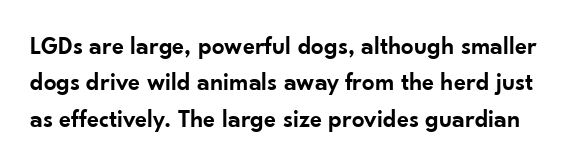
The image shows 25 px text type, upright; set normal line spacing (1.46x), normal letter spacing, not underlined.
